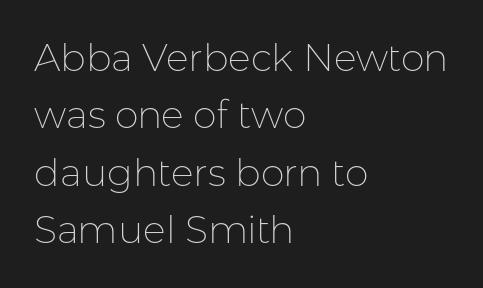
Q: Is the text bold? A: No.
Q: Is the text italic (slanted)? A: No, it is upright.
Q: Is the typeface a serif or a sans-serif typeface? A: Sans-serif.
Q: Is the text underlined? A: No.
Q: How is the paragraph aligned? A: Left-aligned.
Q: Is the spacing between letters normal or unusually wide? A: Normal.
Q: Is the spacing between lines tight, normal or loose? A: Normal.
Q: Width (condensed, normal, or wide)? A: Normal.
Q: Stroke contrast? A: Low.
Q: x-height? A: Medium.
Q: Monospaced? A: No.
